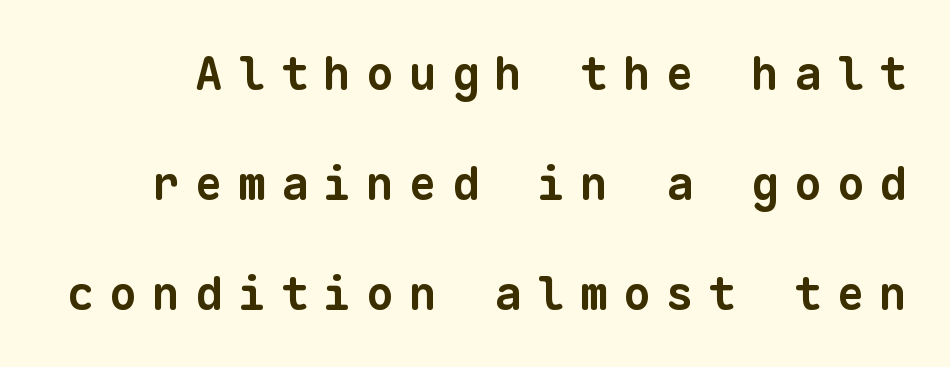
Q: Is the text bold? A: Yes.
Q: Is the typeface a serif or a sans-serif typeface? A: Sans-serif.
Q: Is the text underlined? A: No.
Q: Is the spacing between letters normal or unusually wide? A: Unusually wide.
Q: Is the spacing between lines tight, normal or loose? A: Loose.
Q: Width (condensed, normal, or wide)? A: Normal.
Q: Stroke contrast? A: Low.
Q: x-height? A: Medium.
Q: Monospaced? A: Yes.
